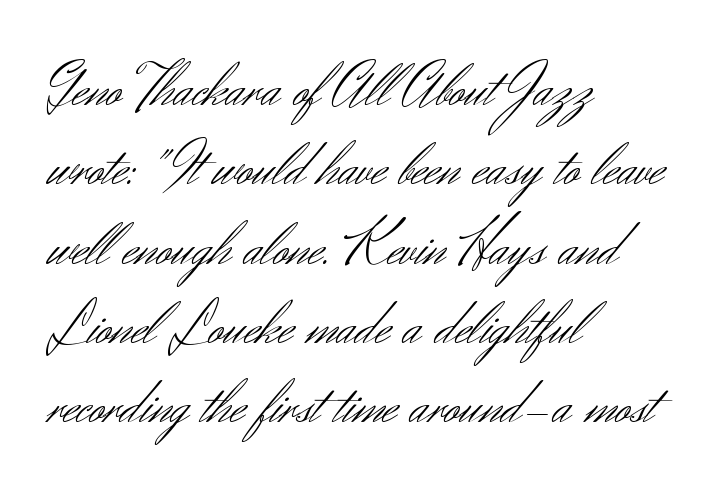
Q: Is the text bold? A: No.
Q: Is the text italic (slanted)? A: Yes.
Q: Is the typeface a serif or a sans-serif typeface? A: Sans-serif.
Q: Is the text underlined? A: No.
Q: How is the paragraph aligned? A: Left-aligned.
Q: Is the spacing between letters normal or unusually wide? A: Normal.
Q: Is the spacing between lines tight, normal or loose? A: Normal.
Q: Width (condensed, normal, or wide)? A: Normal.
Q: Stroke contrast? A: Medium.
Q: x-height? A: Small.
Q: Monospaced? A: No.
